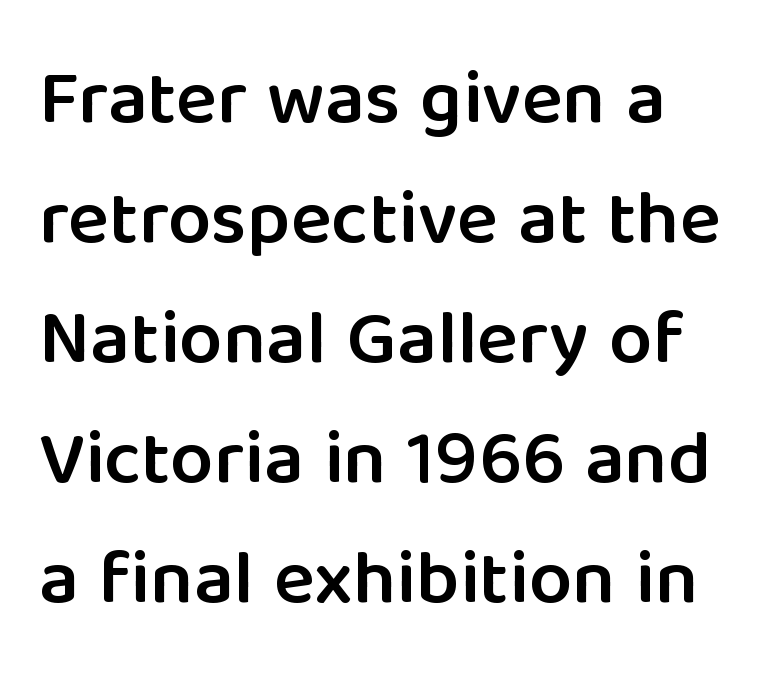
{"serif": "no", "italic": "no", "bold": "semi", "weight": "semibold", "width": "normal", "stroke_contrast": "low", "x_height": "medium", "monospaced": "no", "underline": "no", "line_spacing": "normal", "line_spacing_ratio": 1.56, "letter_spacing": "normal", "letter_spacing_em": 0.0, "glyph_px": 77}
